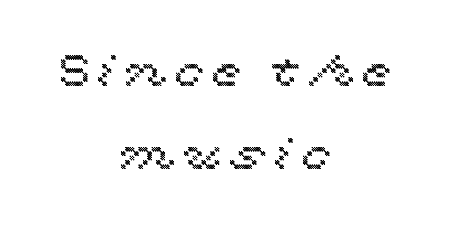
Q: Is the text italic (slanted)? A: Yes.
Q: Is the text underlined? A: No.
Q: How is the paragraph aligned? A: Centered.
Q: Width (condensed, normal, or wide)? A: Wide.
Q: x-height? A: Medium.
Q: Monospaced? A: No.
